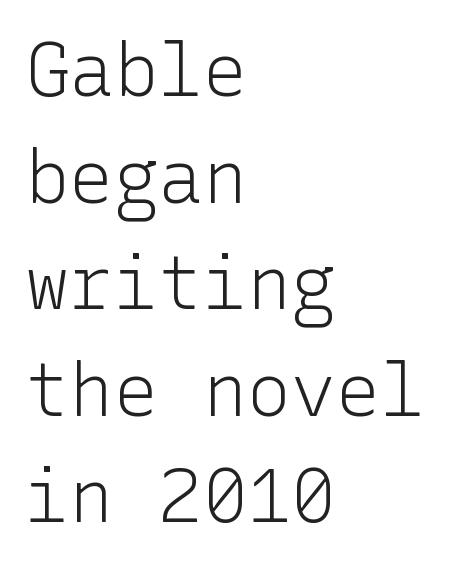
Regarding leading, the lines here are spaced in the standard way. Letterform terminals end flat and unadorned throughout the passage. The letterforms sit shoulder to shoulder at normal distance. The specimen omits any rule beneath the text block's lines. Posture: straight, roman, zero tilt.
